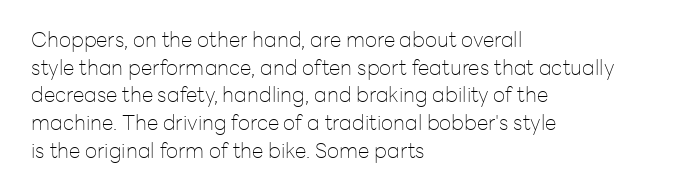
The image shows 21 px text type, upright; set left-aligned, normal line spacing (1.32x), normal letter spacing, not underlined.
